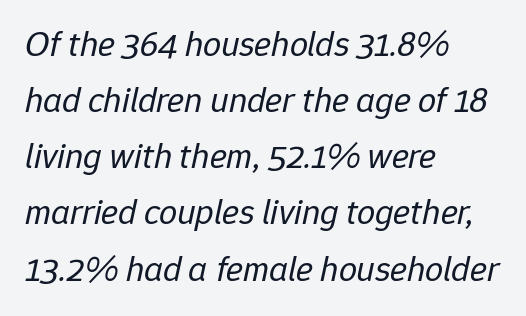
Q: Is the text bold? A: No.
Q: Is the text italic (slanted)? A: Yes, it leans right by about 12 degrees.
Q: Is the text underlined? A: No.
Q: How is the paragraph aligned? A: Left-aligned.
Q: Is the spacing between letters normal or unusually wide? A: Normal.
Q: Is the spacing between lines tight, normal or loose? A: Normal.
Q: Width (condensed, normal, or wide)? A: Normal.
Q: Stroke contrast? A: Low.
Q: x-height? A: Medium.
Q: Monospaced? A: No.
